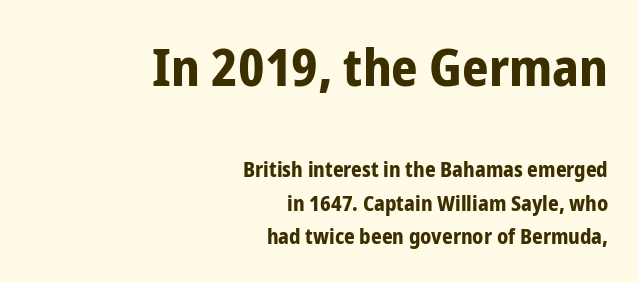
{"serif": "no", "italic": "no", "bold": "yes", "weight": "bold", "width": "condensed", "stroke_contrast": "low", "x_height": "medium", "monospaced": "no", "underline": "no", "align": "right", "line_spacing": "normal", "line_spacing_ratio": 1.59, "letter_spacing": "normal", "letter_spacing_em": 0.0, "larger_block": "first", "size_ratio": 2.48, "glyph_px": 52}
